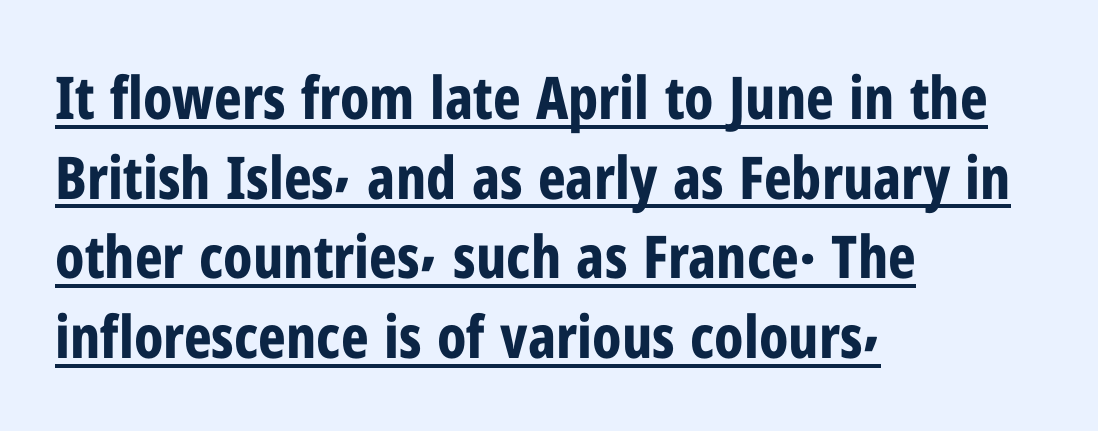
Q: Is the text bold? A: Yes.
Q: Is the text italic (slanted)? A: No, it is upright.
Q: Is the typeface a serif or a sans-serif typeface? A: Sans-serif.
Q: Is the text underlined? A: Yes.
Q: How is the paragraph aligned? A: Left-aligned.
Q: Is the spacing between letters normal or unusually wide? A: Normal.
Q: Is the spacing between lines tight, normal or loose? A: Normal.
Q: Width (condensed, normal, or wide)? A: Condensed.
Q: Stroke contrast? A: Low.
Q: x-height? A: Medium.
Q: Monospaced? A: No.
